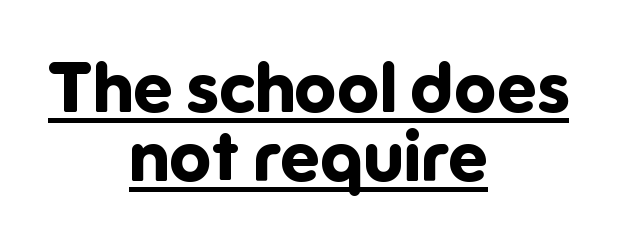
{"serif": "no", "italic": "no", "bold": "yes", "weight": "bold", "width": "normal", "stroke_contrast": "low", "x_height": "medium", "monospaced": "no", "underline": "yes", "align": "center", "line_spacing": "tight", "line_spacing_ratio": 0.98, "letter_spacing": "normal", "letter_spacing_em": 0.0, "glyph_px": 70}
